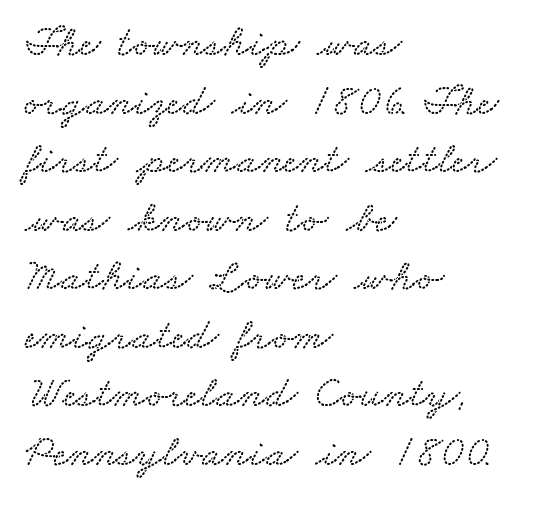
Q: Is the text underlined? A: No.
Q: How is the paragraph aligned? A: Left-aligned.
Q: Is the spacing between letters normal or unusually wide? A: Normal.
Q: Is the spacing between lines tight, normal or loose? A: Normal.
Q: Width (condensed, normal, or wide)? A: Wide.
Q: Stroke contrast? A: Low.
Q: x-height? A: Small.
Q: Monospaced? A: No.
